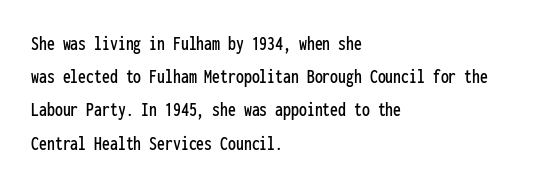
The image shows 21 px text type, upright; set left-aligned, normal line spacing (1.58x), normal letter spacing, not underlined.
